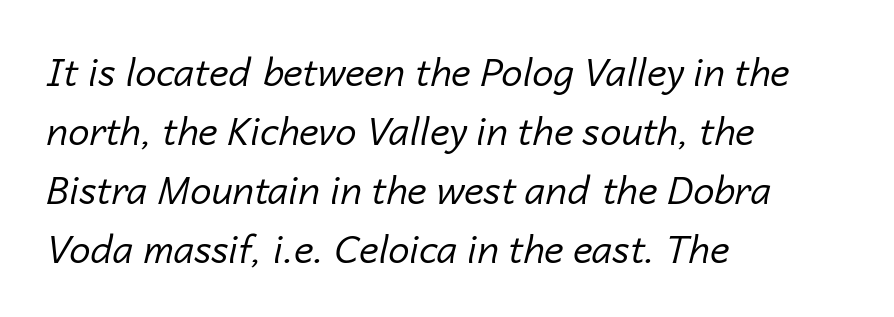
{"italic": "yes", "lean": "right", "slant_degrees": 14, "bold": "no", "weight": "regular", "width": "normal", "stroke_contrast": "low", "x_height": "medium", "monospaced": "no", "underline": "no", "align": "left", "line_spacing": "normal", "line_spacing_ratio": 1.55, "letter_spacing": "normal", "letter_spacing_em": 0.0, "glyph_px": 38}
